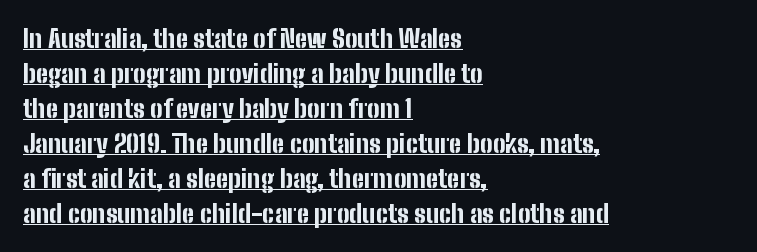
Q: Is the text bold? A: Yes.
Q: Is the text italic (slanted)? A: No, it is upright.
Q: Is the text underlined? A: Yes.
Q: How is the paragraph aligned? A: Left-aligned.
Q: Is the spacing between letters normal or unusually wide? A: Normal.
Q: Is the spacing between lines tight, normal or loose? A: Normal.
